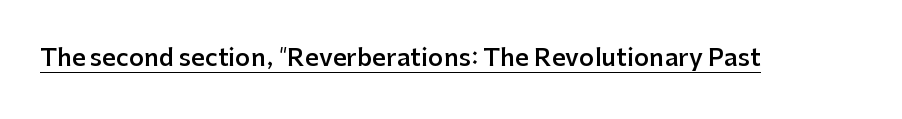
Designer's note — italics off, roman on. The horizontal fit of the characters is conventional and even. Is there an underline? Yes — a line sits under the letters. The characters look somewhat weighty, a semibold short of true bold.
